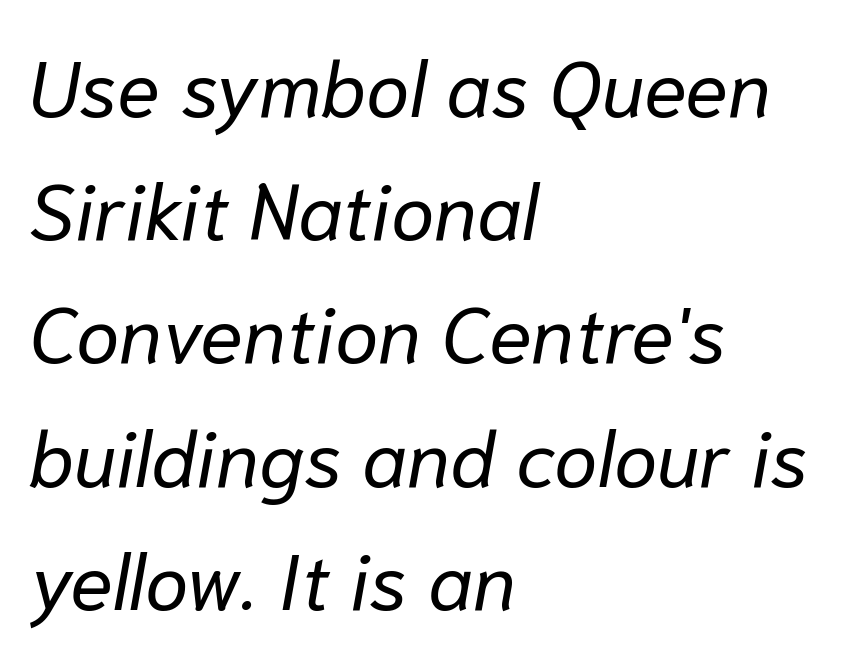
The image shows 79 px regular-weight type, italic (leaning right); set left-aligned, normal line spacing (1.56x), normal letter spacing, not underlined; low stroke contrast and a medium x-height.
